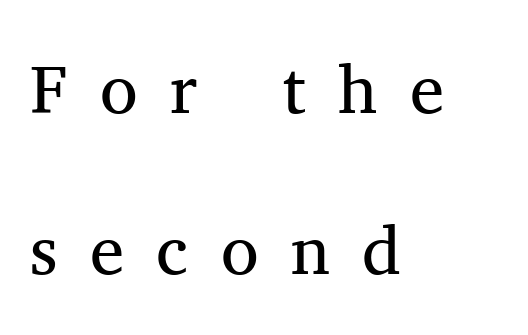
The image shows 69 px regular-weight serif type, upright; set left-aligned, loose line spacing (2.33x), unusually wide letter spacing (+0.47 em), not underlined; medium stroke contrast and a medium x-height.
